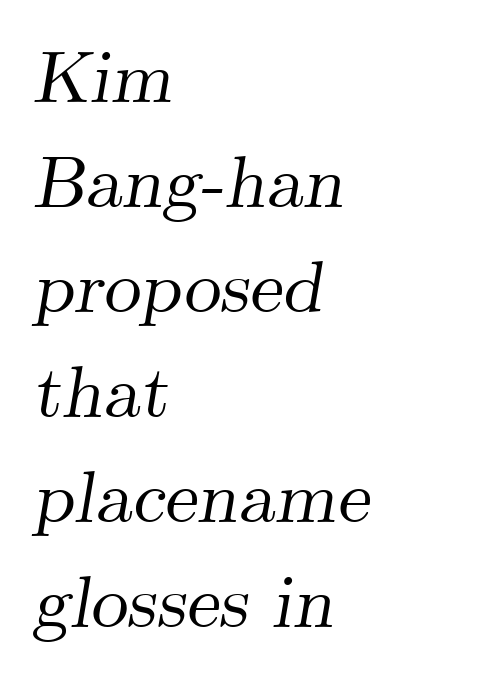
The image shows 74 px serif type, italic (leaning right); set left-aligned, normal line spacing (1.42x), normal letter spacing, not underlined; medium stroke contrast and a small x-height.
